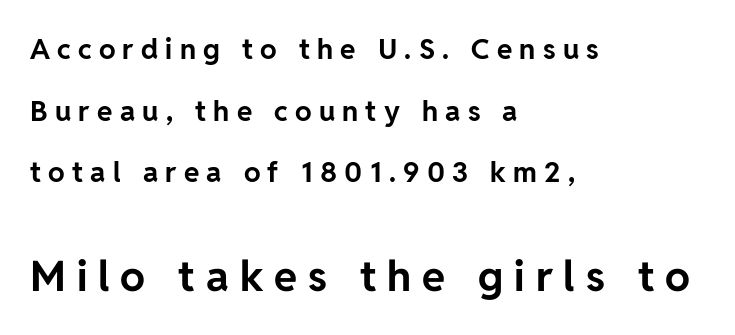
{"serif": "no", "italic": "no", "bold": "yes", "weight": "bold", "width": "normal", "stroke_contrast": "low", "x_height": "medium", "monospaced": "no", "underline": "no", "align": "left", "line_spacing": "loose", "line_spacing_ratio": 2.2, "letter_spacing": "wide", "letter_spacing_em": 0.26, "larger_block": "second", "size_ratio": 1.5, "glyph_px": 42}
